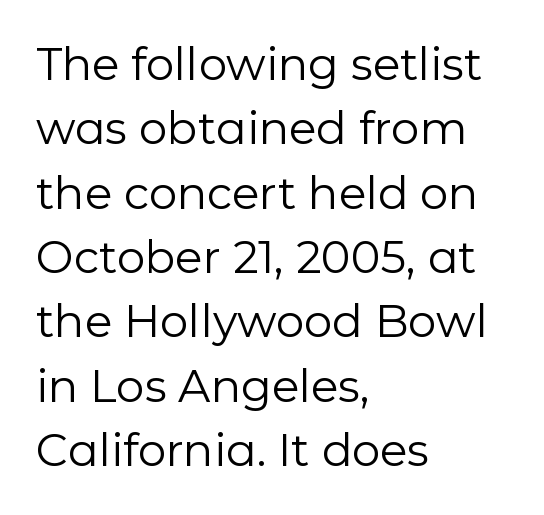
{"serif": "no", "italic": "no", "bold": "no", "weight": "regular", "width": "normal", "stroke_contrast": "low", "x_height": "medium", "monospaced": "no", "underline": "no", "align": "left", "line_spacing": "normal", "line_spacing_ratio": 1.43, "letter_spacing": "normal", "letter_spacing_em": 0.0, "glyph_px": 45}
